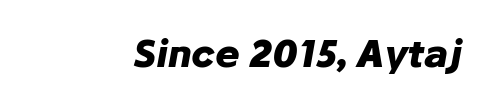
Do the characters align in a grid? No, the font is proportional. Style check: oblique. Unmarked baselines from the first word to the last. Strokes here are thick enough to call this a true bold. Inter-character spacing is left at the font's built-in metrics.
